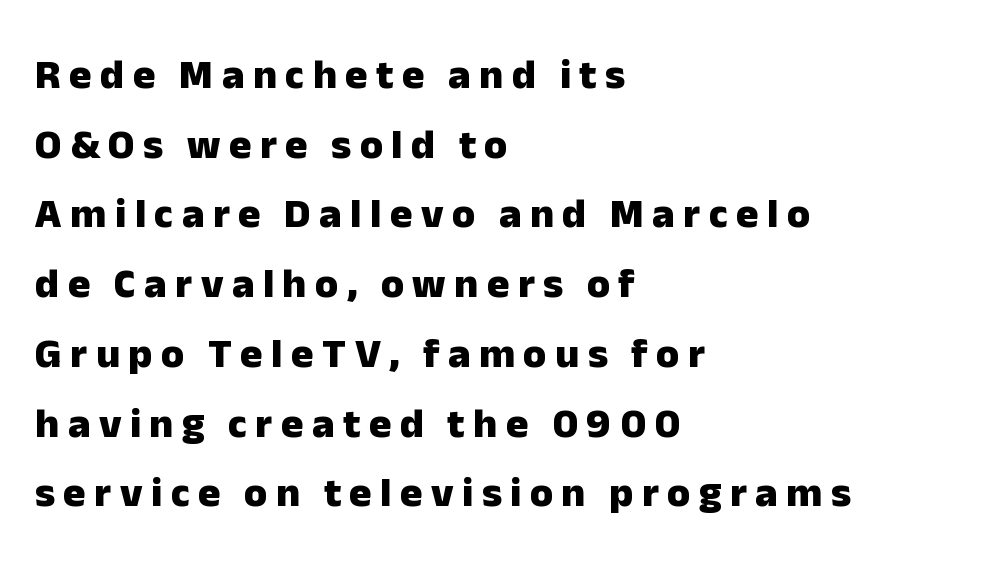
There is plenty of visible air inserted between adjacent glyphs. Quick note: interline space is typical. Is the type bold? Yes — the strokes are clearly thick and heavy. Line starts are locked; line ends wander. Posture: vertical. Think of a printed novel: that variable character pitch is what you see here.
